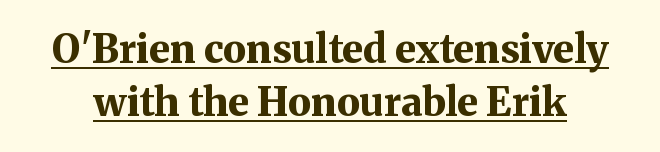
Q: Is the text bold? A: Yes.
Q: Is the text italic (slanted)? A: No, it is upright.
Q: Is the typeface a serif or a sans-serif typeface? A: Serif.
Q: Is the text underlined? A: Yes.
Q: Is the spacing between letters normal or unusually wide? A: Normal.
Q: Is the spacing between lines tight, normal or loose? A: Normal.
Q: Width (condensed, normal, or wide)? A: Normal.
Q: Stroke contrast? A: Medium.
Q: x-height? A: Medium.
Q: Monospaced? A: No.
